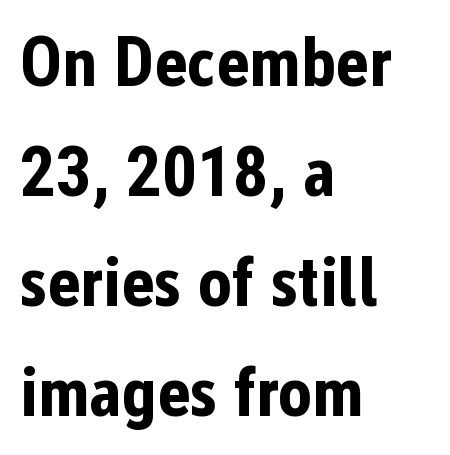
The image shows 71 px bold, condensed sans-serif type, upright; set left-aligned, normal line spacing (1.55x), normal letter spacing, not underlined; low stroke contrast and a medium x-height.
